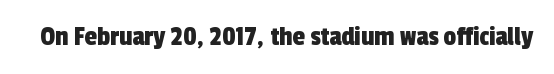
Q: Is the typeface a serif or a sans-serif typeface? A: Sans-serif.
Q: Is the text underlined? A: No.
Q: Is the spacing between letters normal or unusually wide? A: Normal.
Q: Width (condensed, normal, or wide)? A: Condensed.
Q: x-height? A: Medium.
Q: Monospaced? A: No.
